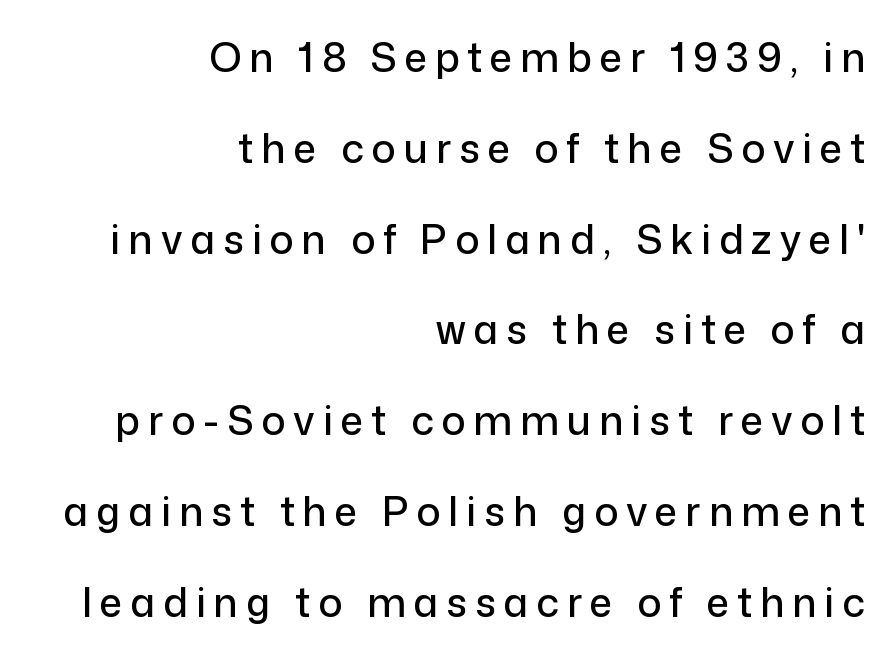
Q: Is the text italic (slanted)? A: No, it is upright.
Q: Is the typeface a serif or a sans-serif typeface? A: Sans-serif.
Q: Is the text underlined? A: No.
Q: How is the paragraph aligned? A: Right-aligned.
Q: Is the spacing between letters normal or unusually wide? A: Unusually wide.
Q: Is the spacing between lines tight, normal or loose? A: Loose.
Q: Width (condensed, normal, or wide)? A: Normal.
Q: Stroke contrast? A: Low.
Q: x-height? A: Medium.
Q: Monospaced? A: No.
